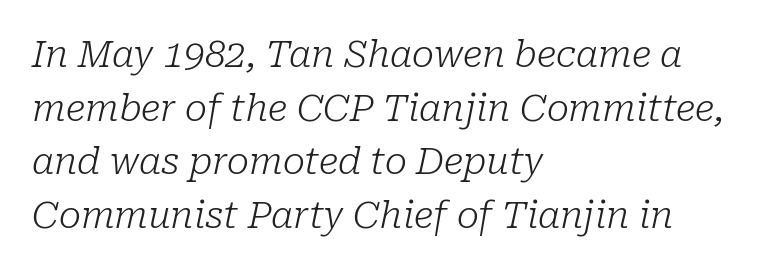
{"serif": "yes", "italic": "yes", "lean": "right", "slant_degrees": 10, "bold": "no", "weight": "light", "width": "normal", "stroke_contrast": "low", "x_height": "medium", "monospaced": "no", "underline": "no", "align": "left", "line_spacing": "normal", "line_spacing_ratio": 1.45, "letter_spacing": "normal", "letter_spacing_em": 0.0, "glyph_px": 37}
